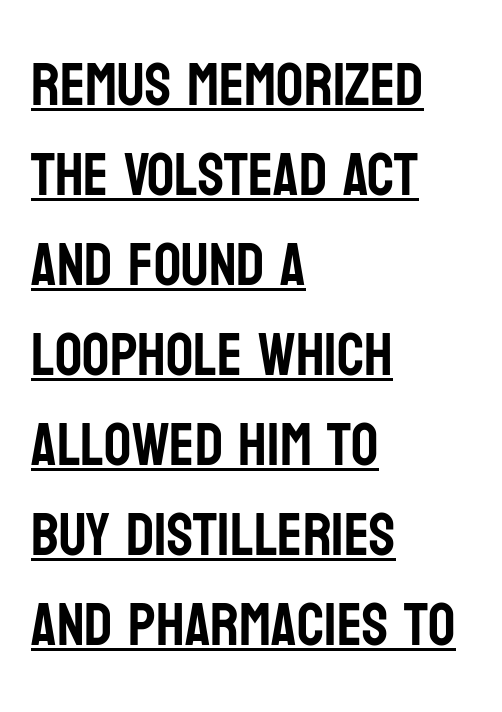
A baseline rule has been typeset under these characters. Letterform terminals end flat and unadorned throughout the passage. Is this a fixed-width face? No — the glyphs have proportional, varying widths. Caption: multi-line text, flush left, ragged right.
